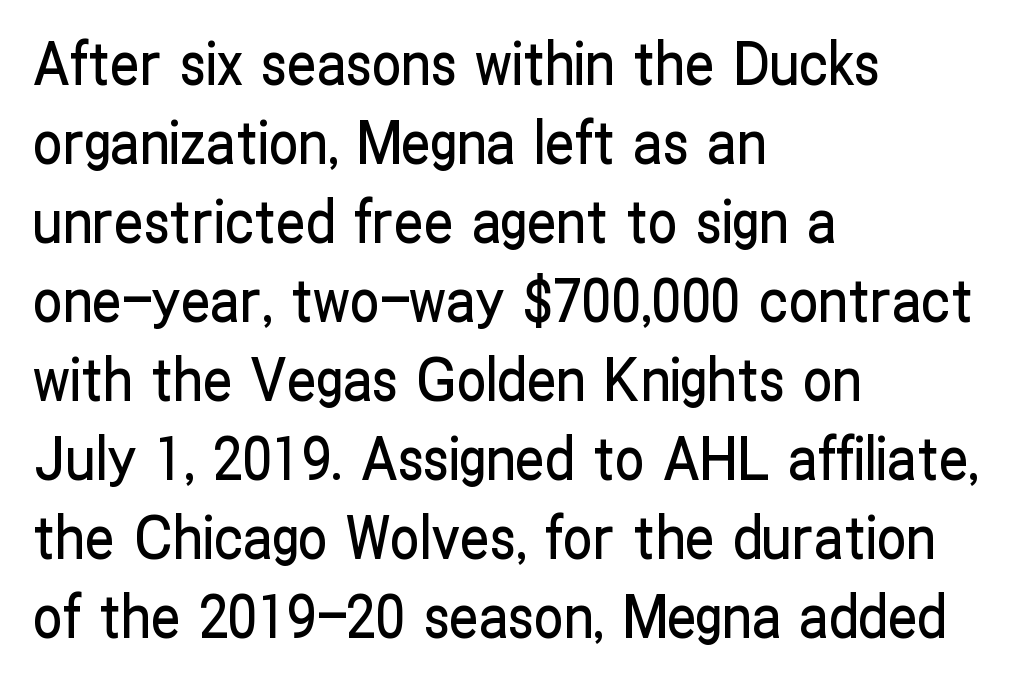
The image shows 59 px condensed sans-serif type, upright; set left-aligned, normal line spacing (1.34x), normal letter spacing, not underlined; low stroke contrast and a medium x-height.
